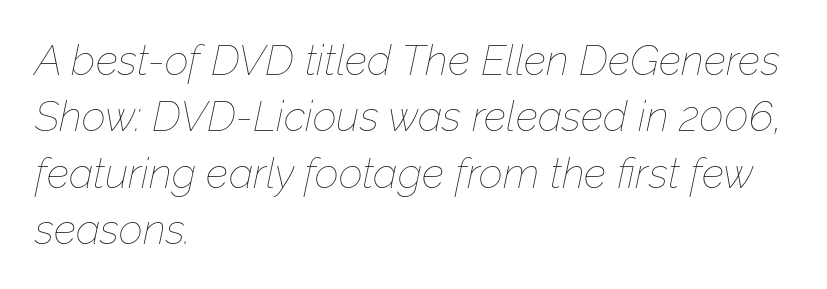
The image shows 42 px thin type, italic (leaning right); set left-aligned, normal line spacing (1.34x), normal letter spacing, not underlined; low stroke contrast and a medium x-height.
